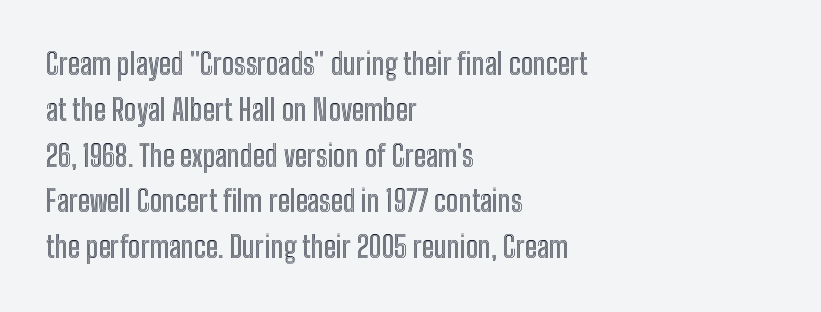
{"italic": "no", "width": "condensed", "x_height": "medium", "monospaced": "no", "underline": "no", "align": "left", "line_spacing": "normal", "line_spacing_ratio": 1.58, "letter_spacing": "normal", "letter_spacing_em": 0.0, "glyph_px": 29}
